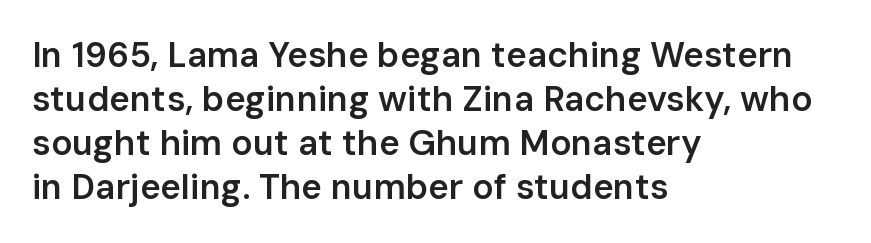
{"serif": "no", "italic": "no", "bold": "semi", "weight": "semibold", "width": "normal", "stroke_contrast": "low", "x_height": "medium", "monospaced": "no", "underline": "no", "align": "left", "line_spacing": "normal", "line_spacing_ratio": 1.26, "letter_spacing": "normal", "letter_spacing_em": 0.0, "glyph_px": 35}
